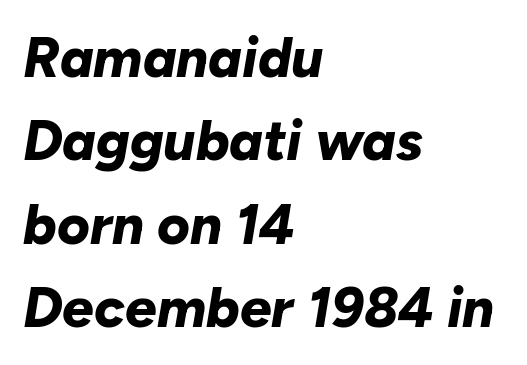
The image shows 56 px bold type, italic (leaning right); set left-aligned, normal line spacing (1.49x), normal letter spacing, not underlined; low stroke contrast and a medium x-height.
